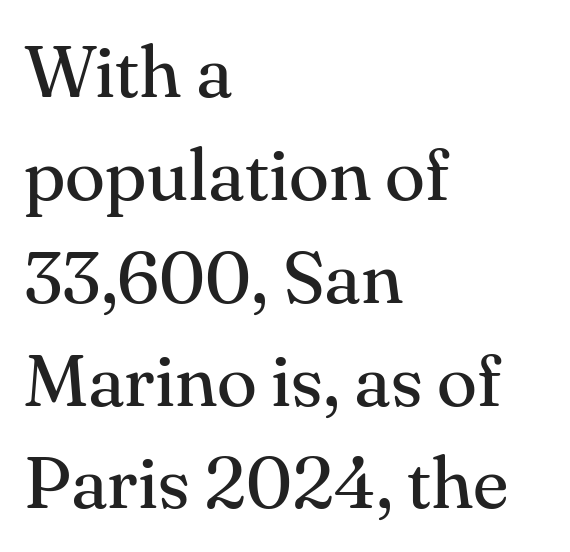
The image shows 74 px regular-weight serif type, upright; set left-aligned, normal line spacing (1.39x), normal letter spacing, not underlined; medium stroke contrast and a small x-height.
